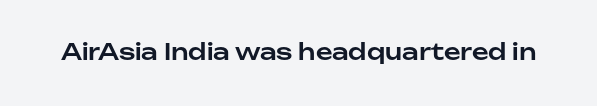
Q: Is the text italic (slanted)? A: No, it is upright.
Q: Is the text underlined? A: No.
Q: Is the spacing between letters normal or unusually wide? A: Normal.
